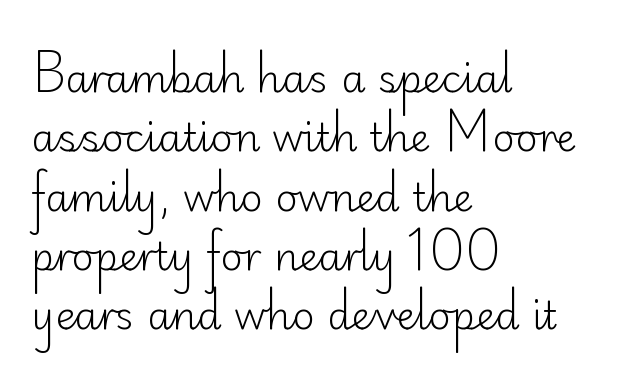
This block has exactly the height ordinary leading produces. Alignment: flush left. Stroke terminals: plain, sans-serif. Letter spacing: default. No italicization has been applied; the sample stays upright. The string is rendered with underlining switched off.
